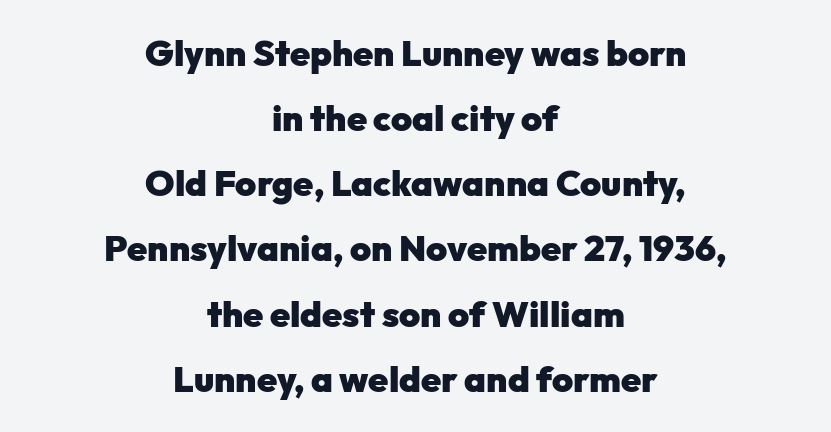
{"serif": "no", "italic": "no", "bold": "yes", "weight": "heavy", "width": "normal", "stroke_contrast": "low", "x_height": "medium", "monospaced": "no", "underline": "no", "align": "center", "line_spacing_ratio": 1.81, "letter_spacing": "normal", "letter_spacing_em": 0.0, "glyph_px": 36}
